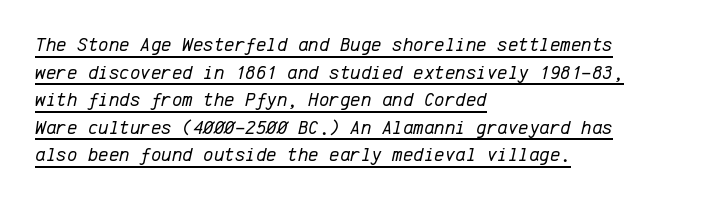
The image shows 20 px text type, italic (leaning right); set left-aligned, normal line spacing (1.38x), normal letter spacing, underlined.
